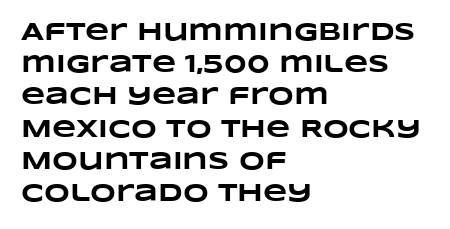
Q: Is the text bold? A: Yes.
Q: Is the text underlined? A: No.
Q: How is the paragraph aligned? A: Left-aligned.
Q: Is the spacing between letters normal or unusually wide? A: Normal.
Q: Is the spacing between lines tight, normal or loose? A: Normal.
